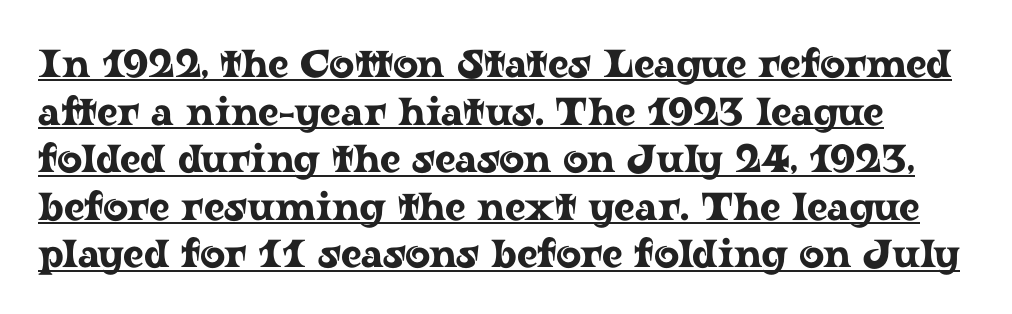
{"serif": "yes", "italic": "no", "width": "wide", "stroke_contrast": "low", "x_height": "medium", "monospaced": "no", "underline": "yes", "line_spacing_ratio": 1.22, "letter_spacing": "normal", "letter_spacing_em": 0.0, "glyph_px": 39}
